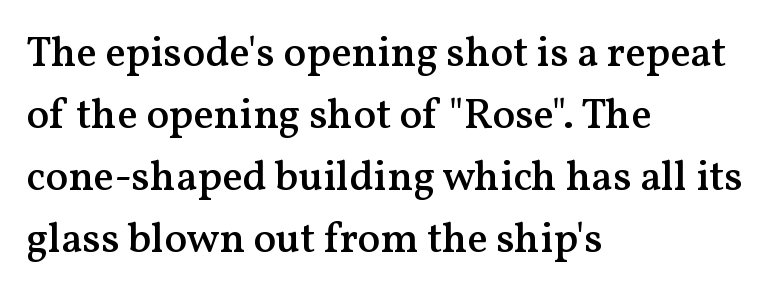
Note: serifs present on the glyphs. Italic: no, the glyphs are upright roman. A fair bit of extra ink — the face is semibold, not bold. Regular leading.
